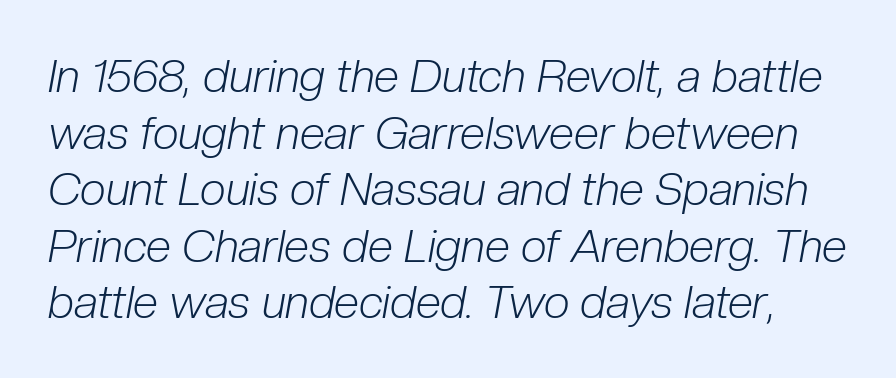
The passage shown has conventional tracking throughout. The rendering applies a slant to the glyphs. Think standard paragraph weight, or any step lighter than that. Note the varied advance widths — an 'i' is clearly narrower than an 'm'.
